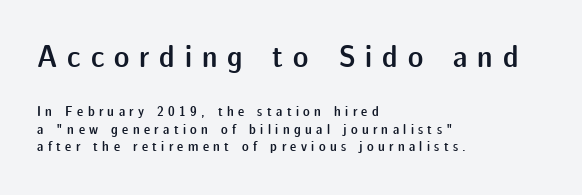
{"serif": "no", "italic": "no", "bold": "semi", "weight": "semibold", "width": "normal", "stroke_contrast": "low", "x_height": "medium", "monospaced": "no", "underline": "no", "align": "left", "line_spacing": "normal", "line_spacing_ratio": 1.26, "letter_spacing": "wide", "letter_spacing_em": 0.31, "larger_block": "first", "size_ratio": 2.29, "glyph_px": 32}
